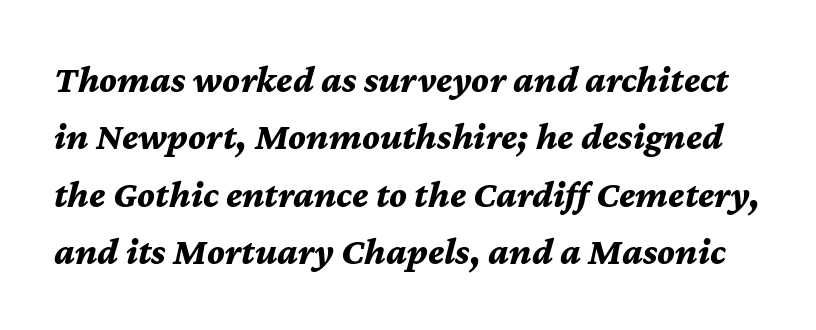
The image shows 38 px bold type, italic (leaning right); set normal line spacing (1.51x), normal letter spacing, not underlined; medium stroke contrast and a medium x-height.
